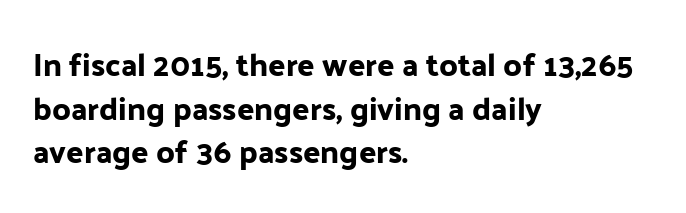
Spacing verdict: proportional, widths tailored to each character. Horizontally, the lines are justified to the leading edge only. The words here are not underlined. Spacing between characters is what you'd get straight out of the box. The lettering holds an erect, upright posture throughout. The face used here is a sans, in the tradition of grotesques and geometrics.
